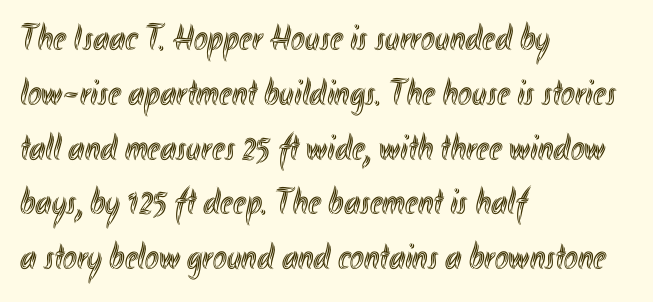
Q: Is the text italic (slanted)? A: Yes.
Q: Is the text underlined? A: No.
Q: How is the paragraph aligned? A: Left-aligned.
Q: Is the spacing between letters normal or unusually wide? A: Normal.
Q: Is the spacing between lines tight, normal or loose? A: Normal.
Q: Width (condensed, normal, or wide)? A: Condensed.
Q: x-height? A: Small.
Q: Monospaced? A: No.
